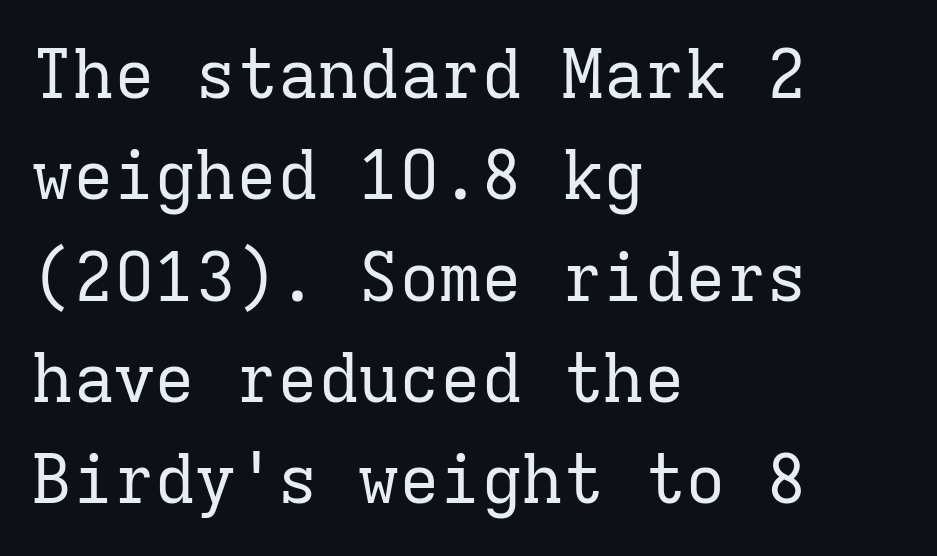
{"serif": "yes", "italic": "no", "bold": "no", "weight": "regular", "width": "normal", "stroke_contrast": "low", "x_height": "medium", "monospaced": "yes", "underline": "no", "align": "left", "line_spacing": "normal", "line_spacing_ratio": 1.49, "letter_spacing": "normal", "letter_spacing_em": 0.0, "glyph_px": 68}
